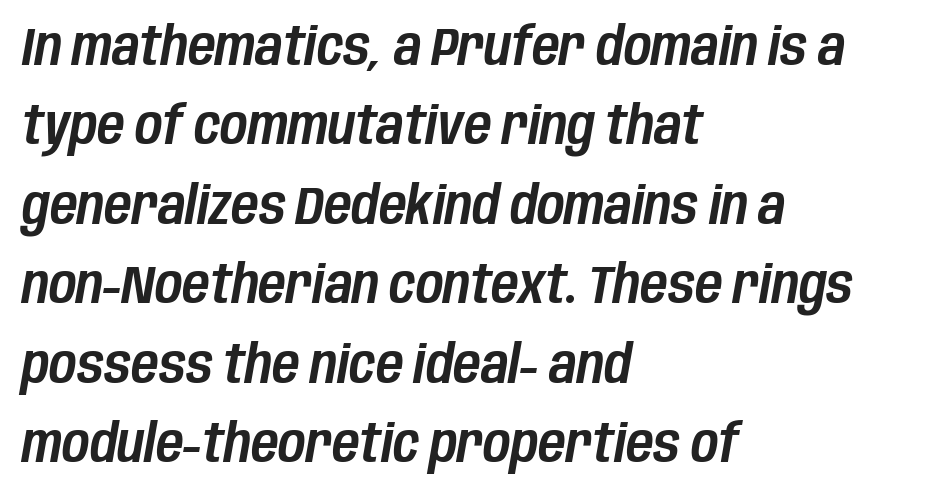
{"italic": "yes", "lean": "right", "slant_degrees": 10, "width": "condensed", "stroke_contrast": "low", "x_height": "large", "monospaced": "no", "underline": "no", "align": "left", "line_spacing": "normal", "line_spacing_ratio": 1.5, "letter_spacing": "normal", "letter_spacing_em": 0.0, "glyph_px": 53}
